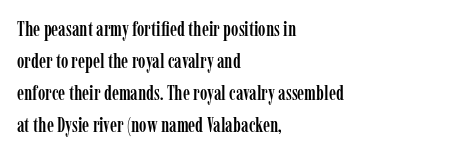
Posture: straight, roman, zero tilt. The ragged edge is on the right, which tells us the setting is flush left. The words here are not underlined. Inter-character spacing is left at the font's built-in metrics. What's the leading like? Ordinary, nothing unusual.
